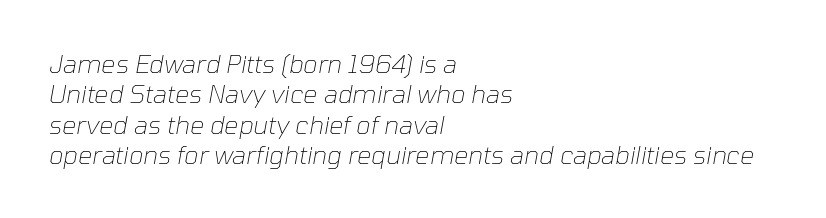
{"italic": "yes", "lean": "right", "slant_degrees": 10, "bold": "no", "underline": "no", "align": "left", "line_spacing_ratio": 1.22, "letter_spacing": "normal", "letter_spacing_em": 0.0, "glyph_px": 25}
